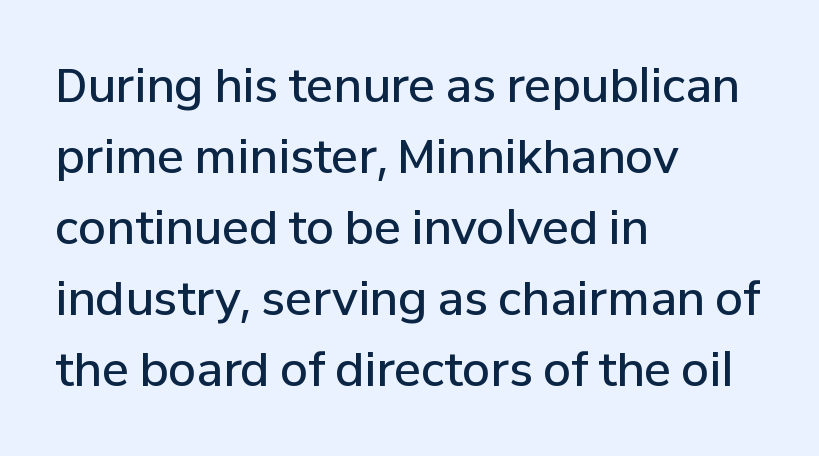
{"serif": "no", "italic": "no", "bold": "semi", "weight": "semibold", "width": "normal", "stroke_contrast": "low", "x_height": "medium", "monospaced": "no", "underline": "no", "align": "left", "line_spacing": "normal", "line_spacing_ratio": 1.58, "letter_spacing": "normal", "letter_spacing_em": 0.0, "glyph_px": 45}
